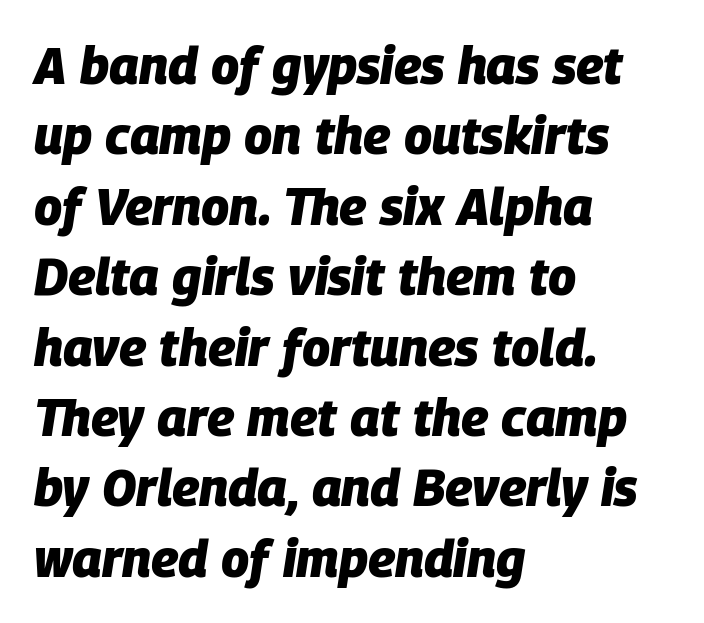
The image shows 51 px heavy type, italic (leaning right); set left-aligned, normal line spacing (1.38x), normal letter spacing, not underlined; low stroke contrast and a large x-height.
